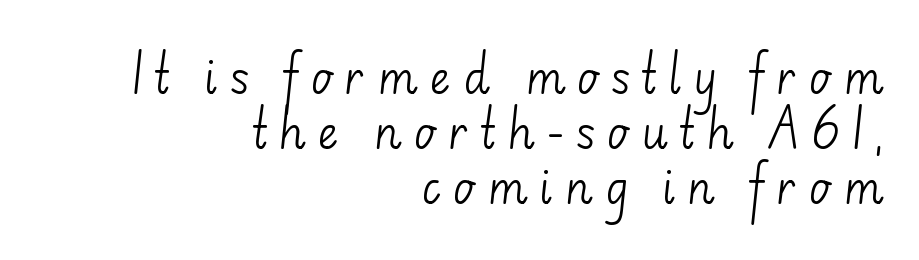
The image shows 44 px light sans-serif type; set right-aligned, normal line spacing (1.25x), unusually wide letter spacing (+0.26 em), not underlined; low stroke contrast and a small x-height.
